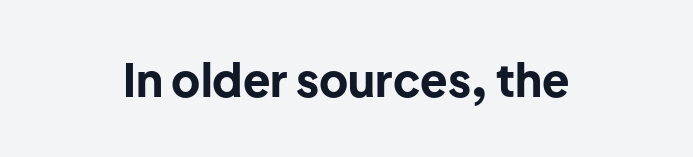
The image shows 45 px bold sans-serif type, upright; set normal letter spacing, not underlined; low stroke contrast and a medium x-height.
